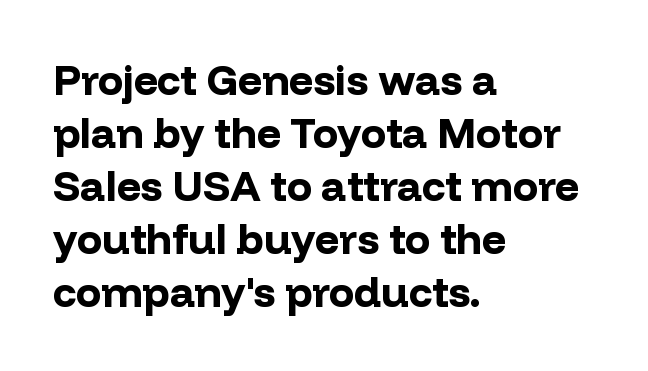
The image shows 42 px bold sans-serif type, upright; set left-aligned, normal line spacing (1.26x), normal letter spacing, not underlined; low stroke contrast and a medium x-height.
